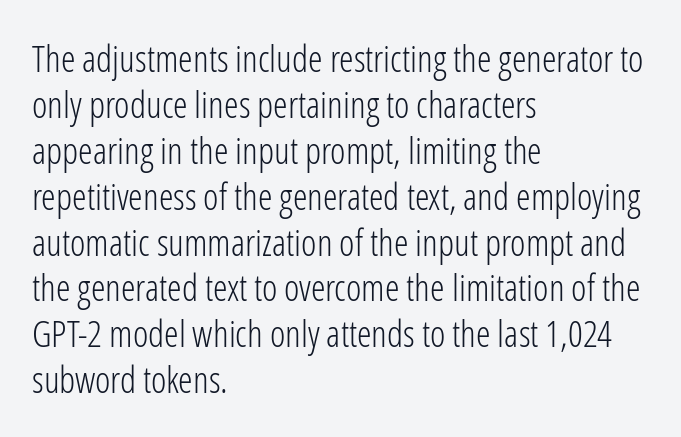
{"serif": "no", "italic": "no", "bold": "no", "weight": "light", "width": "condensed", "stroke_contrast": "low", "x_height": "medium", "monospaced": "no", "underline": "no", "align": "left", "line_spacing_ratio": 1.24, "letter_spacing": "normal", "letter_spacing_em": 0.0, "glyph_px": 37}
